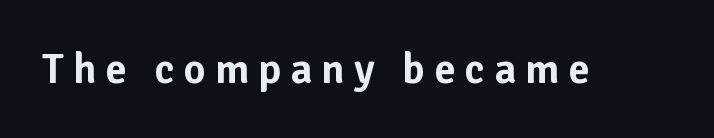
Is this a fixed-width face? No — the glyphs have proportional, varying widths. In terms of posture, this sample is upright. The gap between lines stays unmarked. I'd call this a sans setting — the letters go barefoot.
